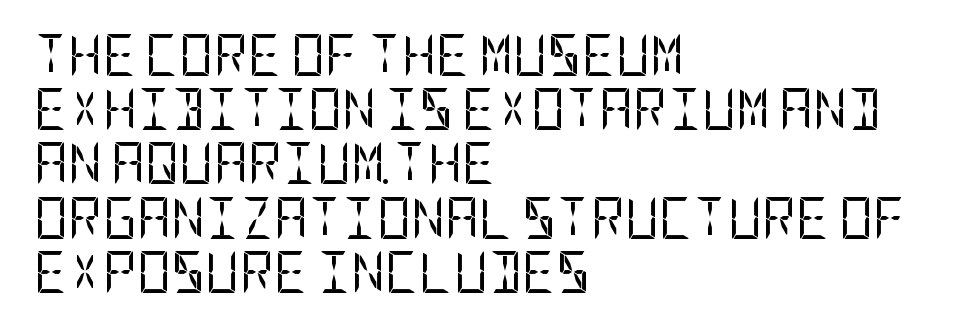
{"serif": "no", "italic": "no", "bold": "no", "weight": "regular", "width": "condensed", "stroke_contrast": "low", "x_height": "large", "underline": "no", "align": "left", "line_spacing": "normal", "line_spacing_ratio": 1.29, "letter_spacing": "normal", "letter_spacing_em": 0.0, "glyph_px": 42}
